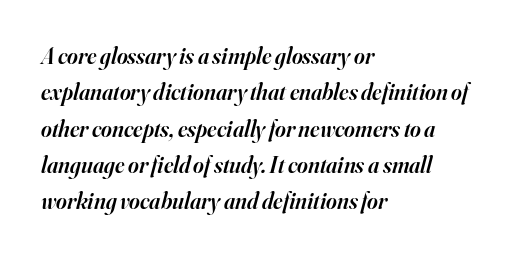
{"italic": "yes", "lean": "right", "slant_degrees": 16, "bold": "semi", "underline": "no", "align": "left", "line_spacing": "normal", "line_spacing_ratio": 1.58, "letter_spacing": "normal", "letter_spacing_em": 0.0, "glyph_px": 23}
